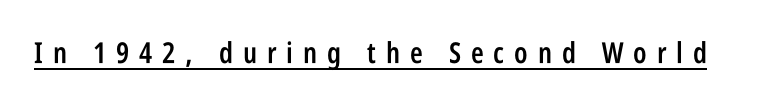
The image shows 29 px semibold, condensed sans-serif type, upright; set unusually wide letter spacing (+0.34 em), underlined; low stroke contrast and a large x-height.
